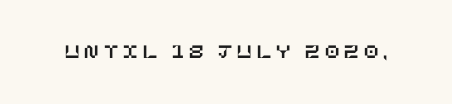
The image shows 21 px text type, upright; set unusually wide letter spacing (+0.25 em), not underlined.
